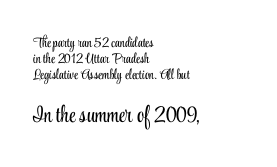
Q: Is the text bold? A: No.
Q: Is the text italic (slanted)? A: Yes.
Q: Is the text underlined? A: No.
Q: How is the paragraph aligned? A: Left-aligned.
Q: Is the spacing between letters normal or unusually wide? A: Normal.
Q: Is the spacing between lines tight, normal or loose? A: Tight.
Q: Which block of text is set in a larger size, the first (top) or the second (bottom)? A: The second (bottom) one.
